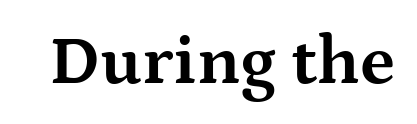
No italicization has been applied; the sample stays upright. Standard letterfit; no display-style spreading of the glyphs. The passage shown is emphatically bold. Note the varied advance widths — an 'i' is clearly narrower than an 'm'. Regarding serifs, this sample has them.
